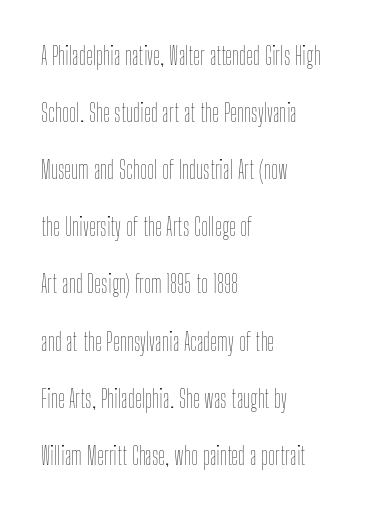
{"italic": "no", "bold": "no", "underline": "no", "align": "left", "line_spacing": "loose", "line_spacing_ratio": 2.38, "letter_spacing": "normal", "letter_spacing_em": 0.0, "glyph_px": 24}
